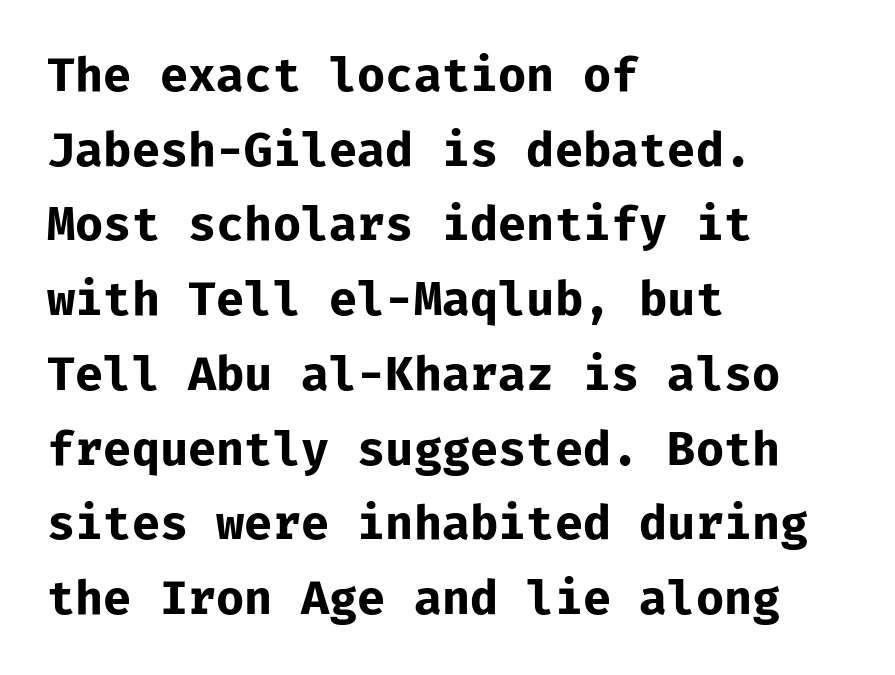
{"serif": "no", "italic": "no", "bold": "yes", "weight": "bold", "width": "normal", "stroke_contrast": "low", "x_height": "medium", "monospaced": "yes", "underline": "no", "align": "left", "line_spacing": "normal", "line_spacing_ratio": 1.59, "letter_spacing": "normal", "letter_spacing_em": 0.0, "glyph_px": 47}
